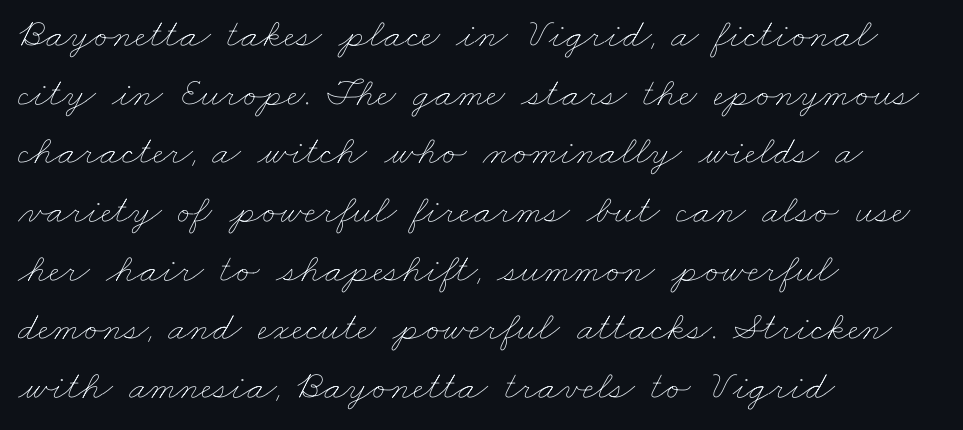
{"bold": "no", "weight": "thin", "width": "wide", "stroke_contrast": "low", "x_height": "small", "monospaced": "no", "underline": "no", "align": "left", "line_spacing": "normal", "line_spacing_ratio": 1.43, "letter_spacing": "normal", "letter_spacing_em": 0.0, "glyph_px": 41}
